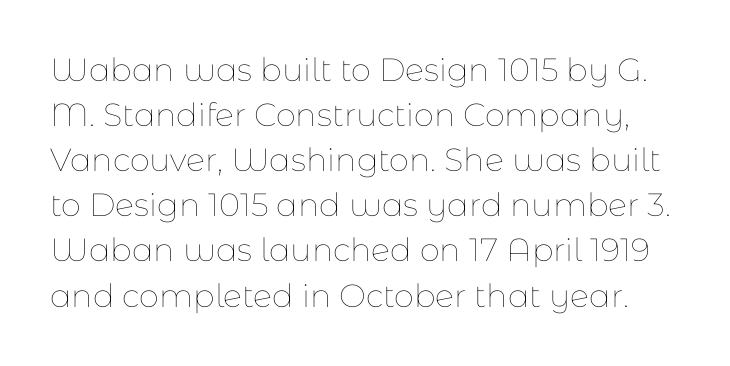
Is there any slant? The stems are plumb. A clean baseline with only descenders dipping below it. Is the type heavy? It reads as light-to-regular instead. Do the characters align in a grid? No, the font is proportional. Compared with typical body copy, the letter spacing here is the same. The rows are spaced the way most documents space them.
